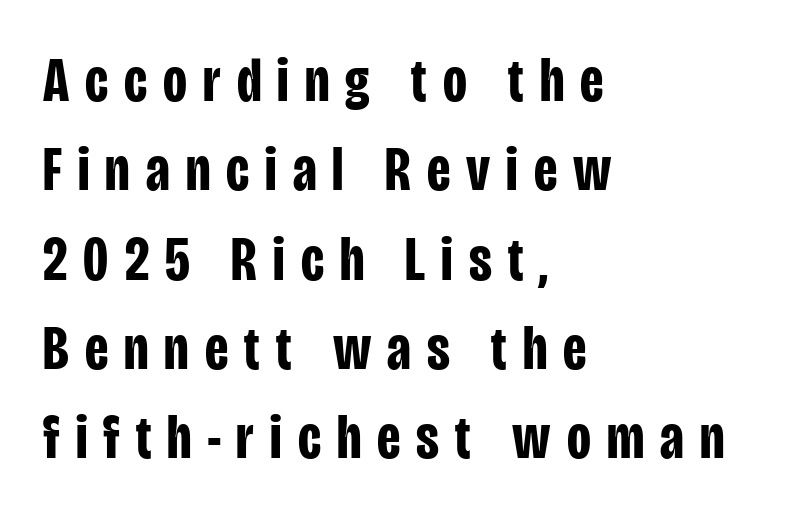
The image shows 62 px bold, condensed sans-serif type, upright; set left-aligned, normal line spacing (1.44x), unusually wide letter spacing (+0.26 em), not underlined; low stroke contrast and a large x-height.
